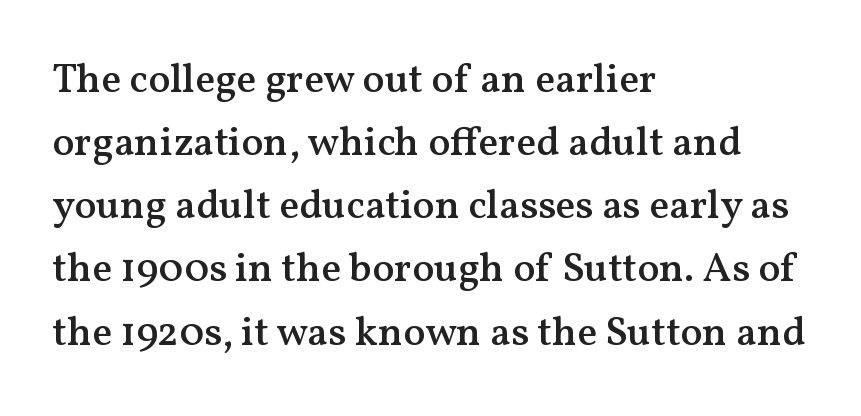
Q: Is the text bold? A: Semi-bold.
Q: Is the text italic (slanted)? A: No, it is upright.
Q: Is the typeface a serif or a sans-serif typeface? A: Serif.
Q: Is the text underlined? A: No.
Q: How is the paragraph aligned? A: Left-aligned.
Q: Is the spacing between letters normal or unusually wide? A: Normal.
Q: Is the spacing between lines tight, normal or loose? A: Normal.
Q: Width (condensed, normal, or wide)? A: Normal.
Q: Stroke contrast? A: Medium.
Q: x-height? A: Medium.
Q: Monospaced? A: No.
